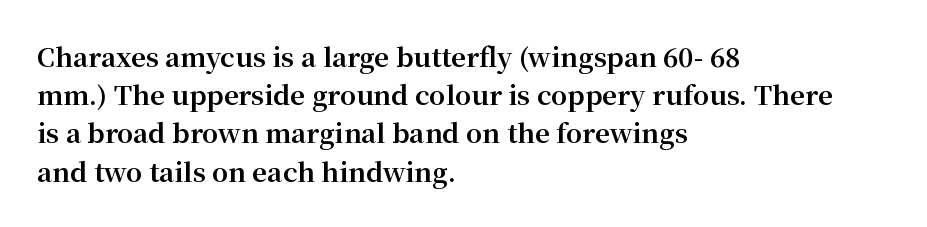
{"italic": "no", "bold": "yes", "underline": "no", "align": "left", "line_spacing": "normal", "line_spacing_ratio": 1.47, "letter_spacing": "normal", "letter_spacing_em": 0.0, "glyph_px": 26}
